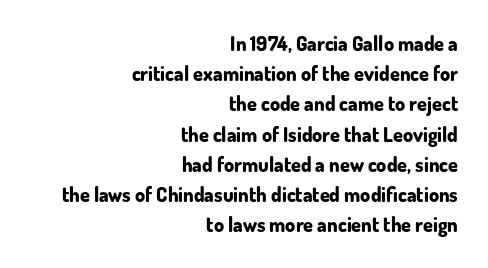
{"italic": "no", "bold": "yes", "underline": "no", "align": "right", "line_spacing": "normal", "line_spacing_ratio": 1.51, "letter_spacing": "normal", "letter_spacing_em": 0.0, "glyph_px": 20}
